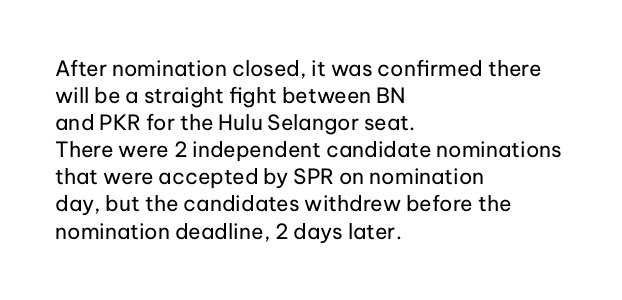
{"italic": "no", "bold": "no", "underline": "no", "align": "left", "line_spacing": "normal", "line_spacing_ratio": 1.29, "letter_spacing": "normal", "letter_spacing_em": 0.0, "glyph_px": 21}
